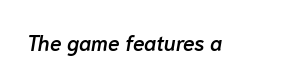
{"italic": "yes", "lean": "right", "slant_degrees": 10, "bold": "semi", "underline": "no", "letter_spacing": "normal", "letter_spacing_em": 0.0, "glyph_px": 21}
